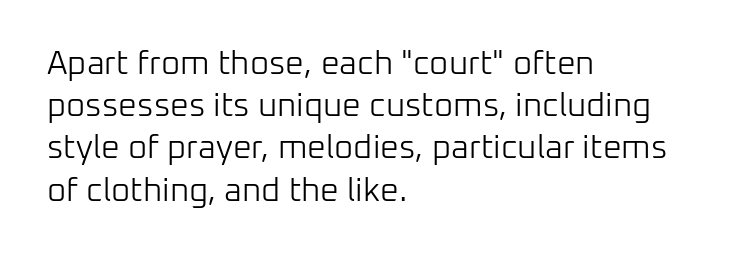
No extra tracking has been applied to these lines. Does the copy run flush right? No — it runs flush left. Evenly set lines give the paragraph a standard silhouette. You can tell from the bare stems that sans-serif type was used. Each letter keeps its own natural width here, so spacing adapts to shape. Counters stay open thanks to moderate or lighter strokes.
